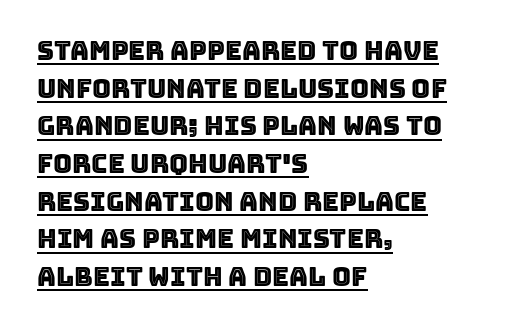
Q: Is the text italic (slanted)? A: No, it is upright.
Q: Is the text underlined? A: Yes.
Q: How is the paragraph aligned? A: Left-aligned.
Q: Is the spacing between letters normal or unusually wide? A: Normal.
Q: Is the spacing between lines tight, normal or loose? A: Normal.
